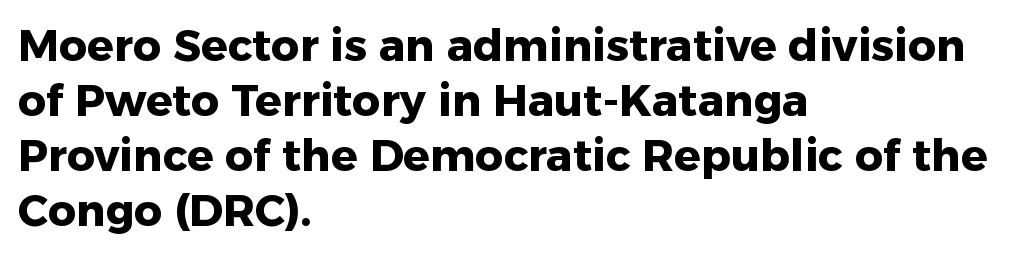
Q: Is the text bold? A: Yes.
Q: Is the text italic (slanted)? A: No, it is upright.
Q: Is the typeface a serif or a sans-serif typeface? A: Sans-serif.
Q: Is the text underlined? A: No.
Q: How is the paragraph aligned? A: Left-aligned.
Q: Is the spacing between letters normal or unusually wide? A: Normal.
Q: Is the spacing between lines tight, normal or loose? A: Normal.
Q: Width (condensed, normal, or wide)? A: Normal.
Q: Stroke contrast? A: Low.
Q: x-height? A: Medium.
Q: Monospaced? A: No.
